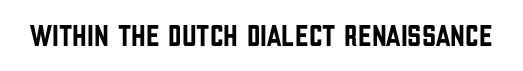
Q: Is the text italic (slanted)? A: No, it is upright.
Q: Is the typeface a serif or a sans-serif typeface? A: Sans-serif.
Q: Is the text underlined? A: No.
Q: Is the spacing between letters normal or unusually wide? A: Normal.
Q: Width (condensed, normal, or wide)? A: Condensed.
Q: Stroke contrast? A: Low.
Q: x-height? A: Large.
Q: Monospaced? A: No.
